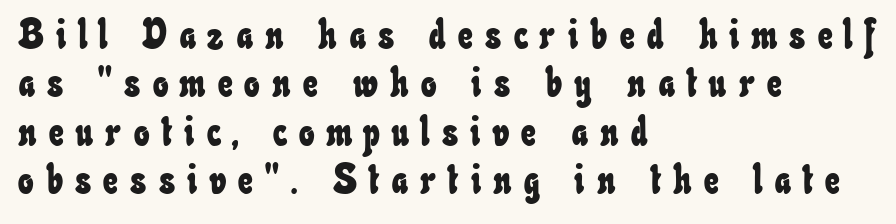
The image shows 41 px condensed type; set left-aligned, line spacing 1.18x, unusually wide letter spacing (+0.3 em), not underlined; low stroke contrast and a small x-height.
